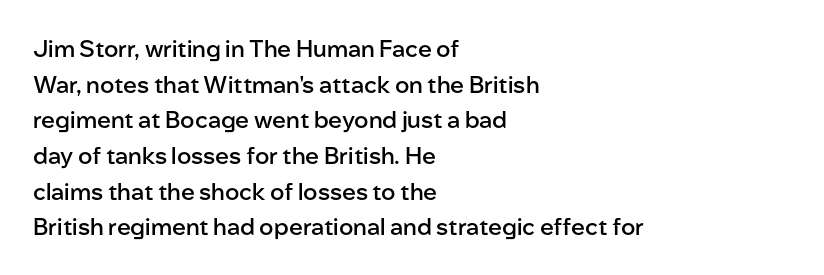
Q: Is the text bold? A: Semi-bold.
Q: Is the text italic (slanted)? A: No, it is upright.
Q: Is the text underlined? A: No.
Q: How is the paragraph aligned? A: Left-aligned.
Q: Is the spacing between letters normal or unusually wide? A: Normal.
Q: Is the spacing between lines tight, normal or loose? A: Normal.
